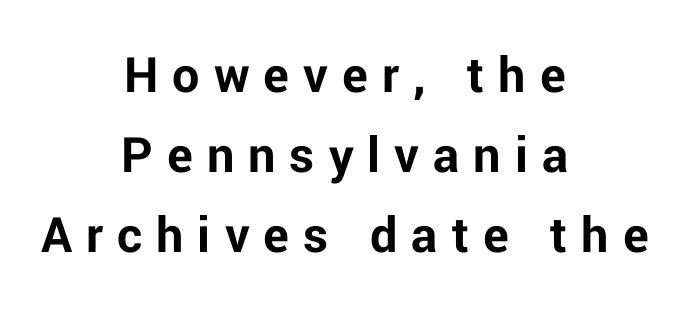
The glyphs have the mass of a bold cut. Typographically, this falls in the sans-serif category. The rendering uses a moderate line-height, typical for paragraphs. Spacing verdict: proportional, widths tailored to each character. How are the letters spaced? Widely, with obvious added tracking.
